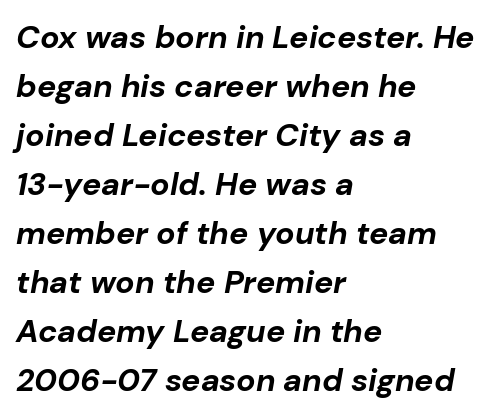
Q: Is the text bold? A: Yes.
Q: Is the text italic (slanted)? A: Yes, it leans right by about 10 degrees.
Q: Is the text underlined? A: No.
Q: How is the paragraph aligned? A: Left-aligned.
Q: Is the spacing between letters normal or unusually wide? A: Normal.
Q: Is the spacing between lines tight, normal or loose? A: Normal.
Q: Width (condensed, normal, or wide)? A: Normal.
Q: Stroke contrast? A: Low.
Q: x-height? A: Medium.
Q: Monospaced? A: No.
